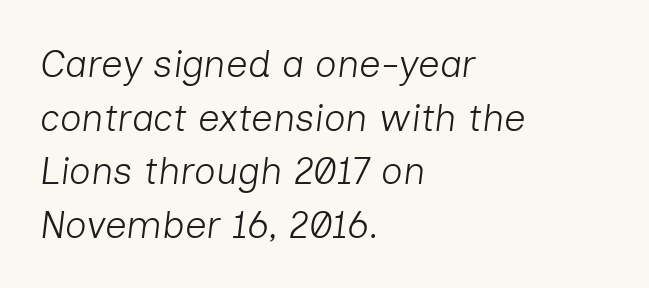
Q: Is the text bold? A: No.
Q: Is the text italic (slanted)? A: Yes, it leans right by about 7 degrees.
Q: Is the text underlined? A: No.
Q: How is the paragraph aligned? A: Left-aligned.
Q: Is the spacing between letters normal or unusually wide? A: Normal.
Q: Is the spacing between lines tight, normal or loose? A: Normal.
Q: Width (condensed, normal, or wide)? A: Normal.
Q: Stroke contrast? A: Low.
Q: x-height? A: Medium.
Q: Monospaced? A: No.
